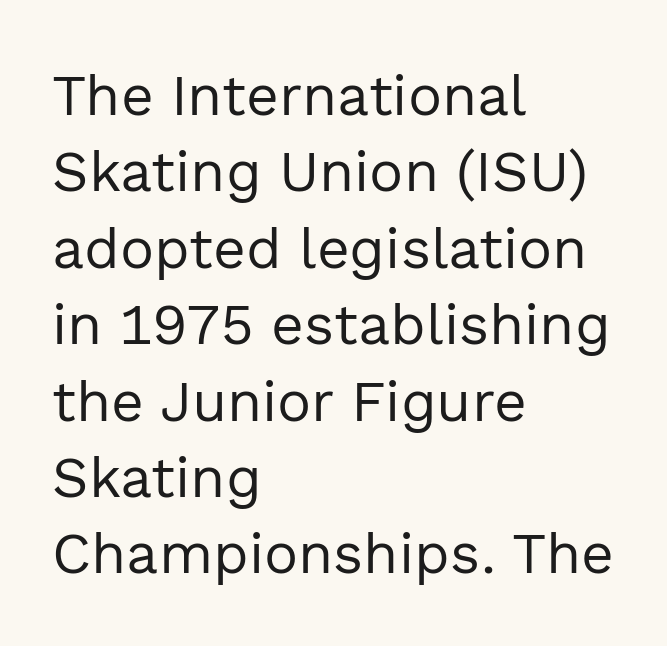
The image shows 57 px regular-weight sans-serif type, upright; set left-aligned, normal line spacing (1.34x), normal letter spacing, not underlined; a medium x-height.
